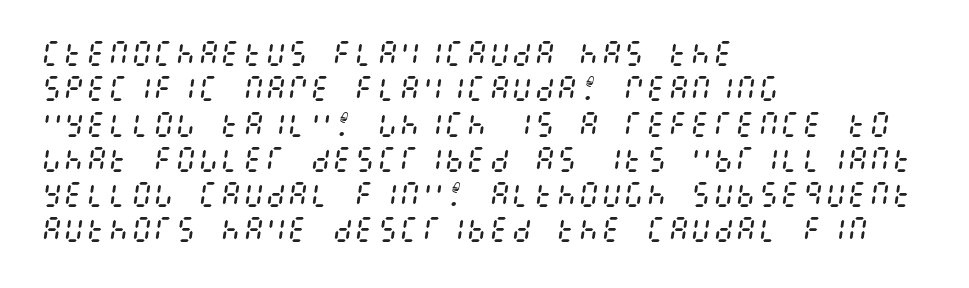
A typesetter would call this leading conventional body-copy spacing. A student would call this left alignment; a typographer would say flush left, rag right. Slant detected: the letters are inclined. Nobody touched the tracking dial on this one.
